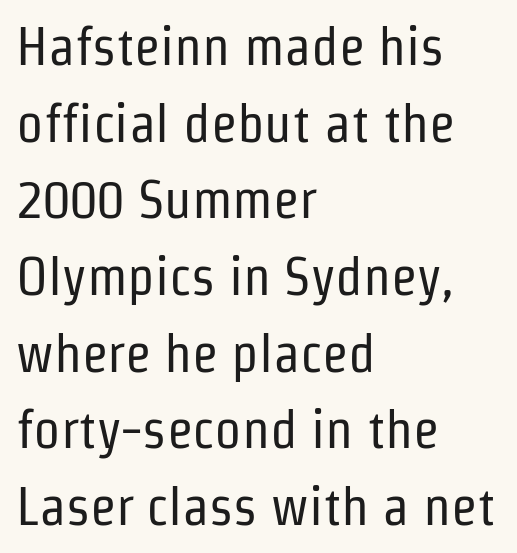
Q: Is the text bold? A: No.
Q: Is the text italic (slanted)? A: No, it is upright.
Q: Is the typeface a serif or a sans-serif typeface? A: Sans-serif.
Q: Is the text underlined? A: No.
Q: How is the paragraph aligned? A: Left-aligned.
Q: Is the spacing between letters normal or unusually wide? A: Normal.
Q: Is the spacing between lines tight, normal or loose? A: Normal.
Q: Width (condensed, normal, or wide)? A: Condensed.
Q: Stroke contrast? A: Low.
Q: x-height? A: Medium.
Q: Monospaced? A: No.
